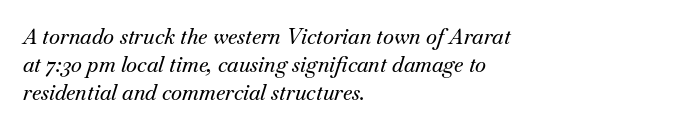
The image shows 21 px text type, italic (leaning right); set left-aligned, normal line spacing (1.34x), normal letter spacing, not underlined.
